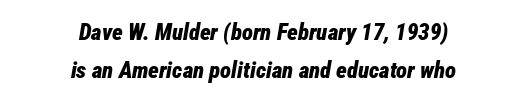
Quick note: italic. A dark, heavy texture on the line: the type is bold. The tracking reads as untouched default to a designer's eye. The vertical gap from one line to the next is medium.
